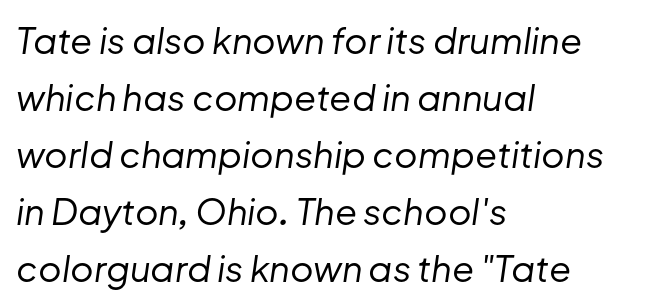
Here the designer chose a conventional face with non-uniform glyph widths. Weight: in the light-to-regular range. The lettering tilts uniformly, giving the passage an italic look. The rag falls on the right side of this text block. Each new line begins a customary step beneath the previous one.
